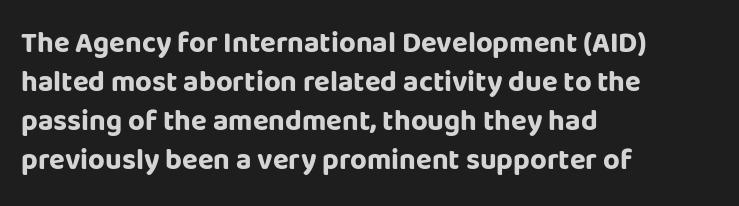
{"serif": "no", "italic": "no", "bold": "yes", "weight": "bold", "width": "normal", "stroke_contrast": "low", "x_height": "large", "monospaced": "no", "underline": "no", "align": "left", "line_spacing": "normal", "line_spacing_ratio": 1.34, "letter_spacing": "normal", "letter_spacing_em": 0.0, "glyph_px": 29}
